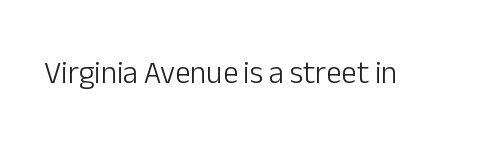
{"serif": "no", "italic": "no", "bold": "no", "weight": "light", "width": "normal", "stroke_contrast": "low", "x_height": "medium", "monospaced": "no", "underline": "no", "letter_spacing": "normal", "letter_spacing_em": 0.0, "glyph_px": 31}
